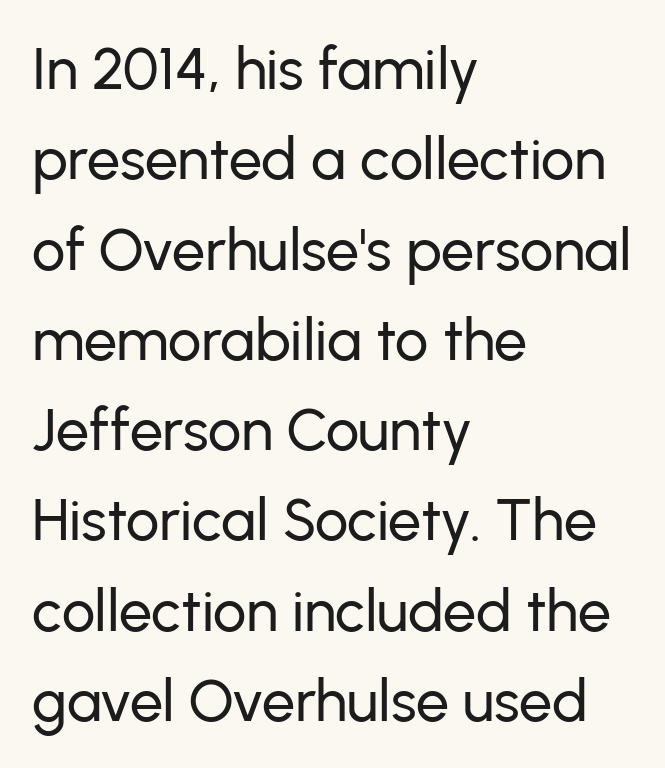
Varying glyph widths throughout — classic text-font behaviour. Horizontally, the lines are justified to the leading edge only. The strip under each line holds only bare page. This rendering leaves character spacing at its baseline value. Summary of vertical rhythm: regular, with standard interline spacing. In terms of posture, this sample is upright.
